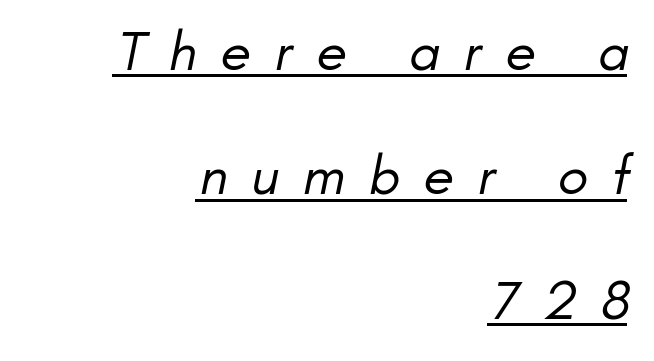
Q: Is the text bold? A: No.
Q: Is the typeface a serif or a sans-serif typeface? A: Sans-serif.
Q: Is the text underlined? A: Yes.
Q: How is the paragraph aligned? A: Right-aligned.
Q: Is the spacing between letters normal or unusually wide? A: Unusually wide.
Q: Is the spacing between lines tight, normal or loose? A: Loose.
Q: Width (condensed, normal, or wide)? A: Normal.
Q: Stroke contrast? A: Low.
Q: x-height? A: Small.
Q: Monospaced? A: No.
